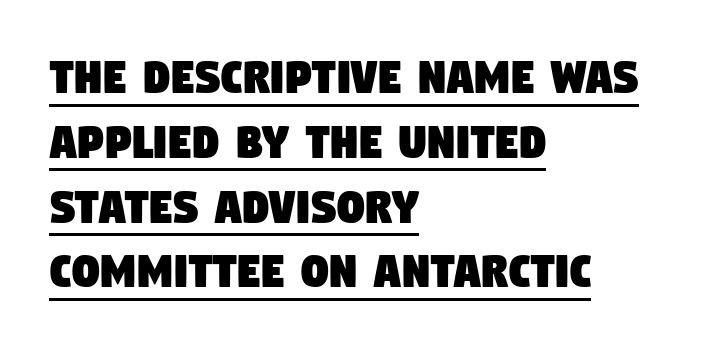
Q: Is the typeface a serif or a sans-serif typeface? A: Sans-serif.
Q: Is the text underlined? A: Yes.
Q: How is the paragraph aligned? A: Left-aligned.
Q: Is the spacing between letters normal or unusually wide? A: Normal.
Q: Width (condensed, normal, or wide)? A: Condensed.
Q: Stroke contrast? A: Low.
Q: x-height? A: Large.
Q: Monospaced? A: No.
